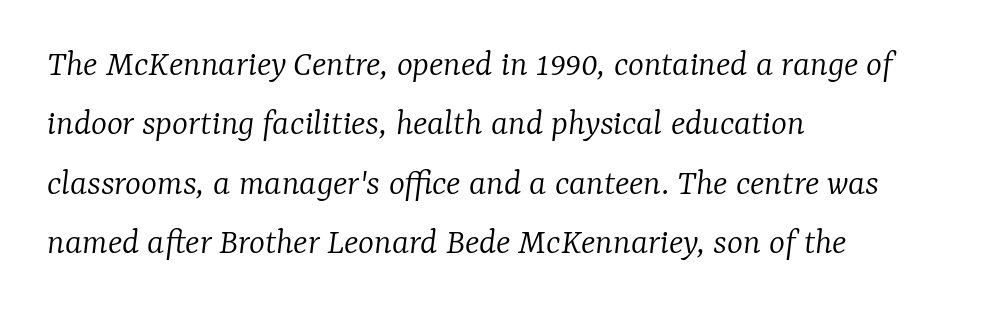
The designer left line spacing at the default. If you drew a line through each stem, it would be angled. Check the space under the baseline: it is left empty. Is the type heavy? It reads as light-to-regular instead.
